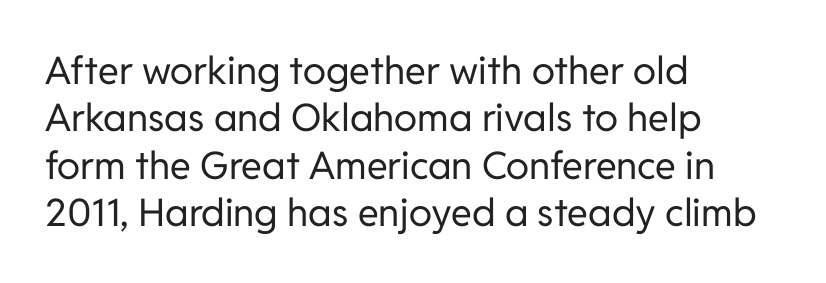
{"serif": "no", "italic": "no", "bold": "no", "weight": "regular", "width": "normal", "stroke_contrast": "low", "x_height": "medium", "monospaced": "no", "underline": "no", "align": "left", "line_spacing": "normal", "line_spacing_ratio": 1.25, "letter_spacing": "normal", "letter_spacing_em": 0.0, "glyph_px": 38}
